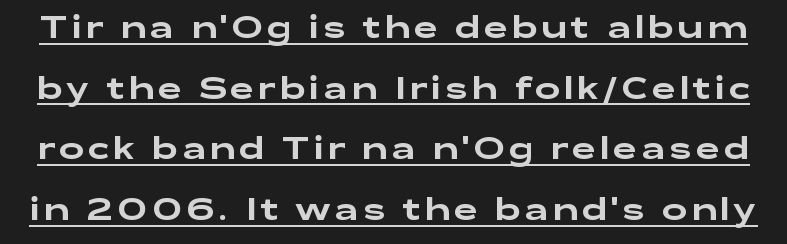
Q: Is the text italic (slanted)? A: No, it is upright.
Q: Is the typeface a serif or a sans-serif typeface? A: Sans-serif.
Q: Is the text underlined? A: Yes.
Q: Is the spacing between lines tight, normal or loose? A: Loose.
Q: Width (condensed, normal, or wide)? A: Wide.
Q: Stroke contrast? A: Low.
Q: x-height? A: Medium.
Q: Monospaced? A: No.
